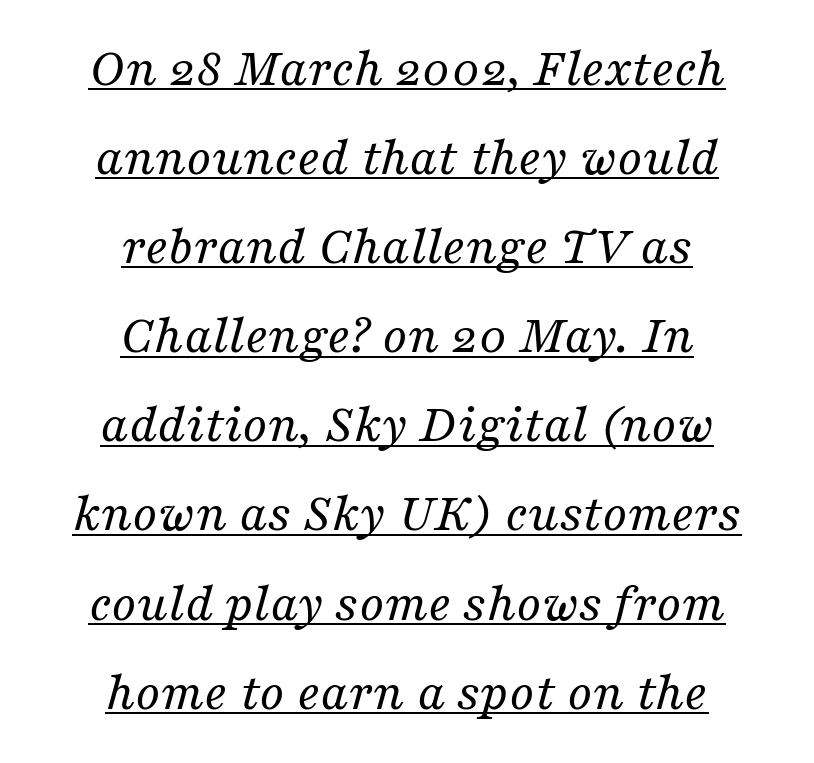
Whoever set this chose a conventional vertical rhythm. Typographically, this falls in the serif category. Is this a fixed-width face? No — the glyphs have proportional, varying widths. The lettering tilts uniformly, giving the passage an italic look. Short note: letters normally spaced.
